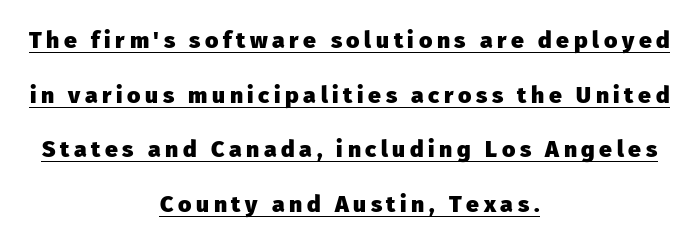
Q: Is the text bold? A: Yes.
Q: Is the text italic (slanted)? A: No, it is upright.
Q: Is the text underlined? A: Yes.
Q: How is the paragraph aligned? A: Centered.
Q: Is the spacing between letters normal or unusually wide? A: Unusually wide.
Q: Is the spacing between lines tight, normal or loose? A: Loose.
